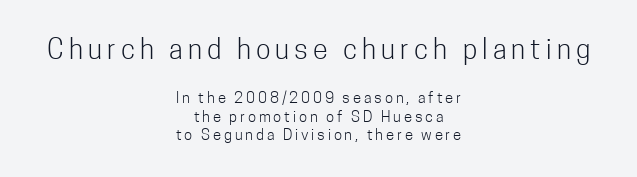
Q: Is the text bold? A: No.
Q: Is the text italic (slanted)? A: No, it is upright.
Q: Is the text underlined? A: No.
Q: How is the paragraph aligned? A: Centered.
Q: Is the spacing between lines tight, normal or loose? A: Normal.
Q: Which block of text is set in a larger size, the first (top) or the second (bottom)? A: The first (top) one.
